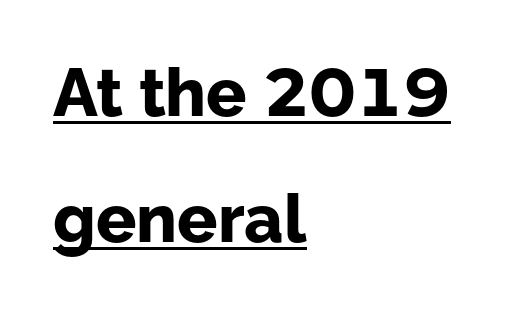
The image shows 67 px bold sans-serif type, upright; set left-aligned, line spacing 1.88x, normal letter spacing, underlined; low stroke contrast and a medium x-height.
